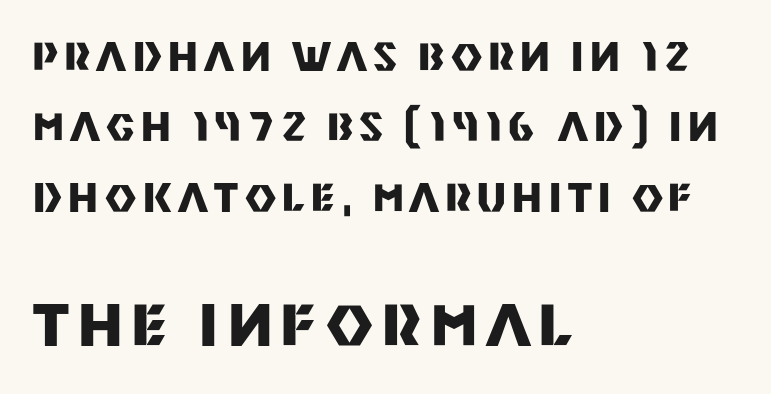
Nothing sits at the stroke ends, so this counts as sans-serif. The typography opts for an upright posture over an oblique one. The rendering uses natural spacing where letterforms have individual widths. Block two is the big one; block one sits smaller above it.
